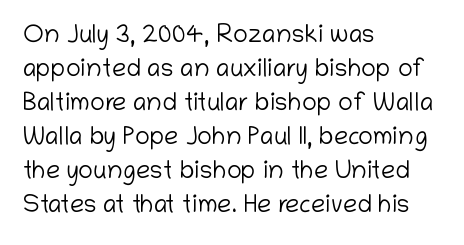
{"italic": "no", "bold": "no", "underline": "no", "align": "left", "line_spacing": "normal", "line_spacing_ratio": 1.36, "letter_spacing": "normal", "letter_spacing_em": 0.0, "glyph_px": 25}
